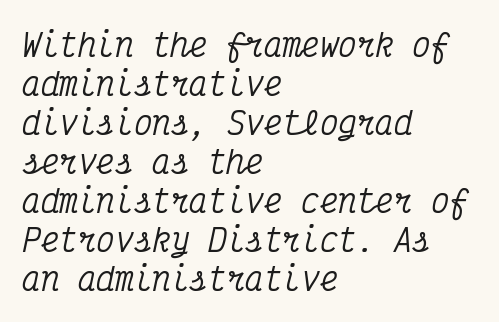
The image shows 31 px condensed serif type, italic (leaning right), monospaced; set left-aligned, normal line spacing (1.26x), normal letter spacing, not underlined; medium stroke contrast and a medium x-height.
